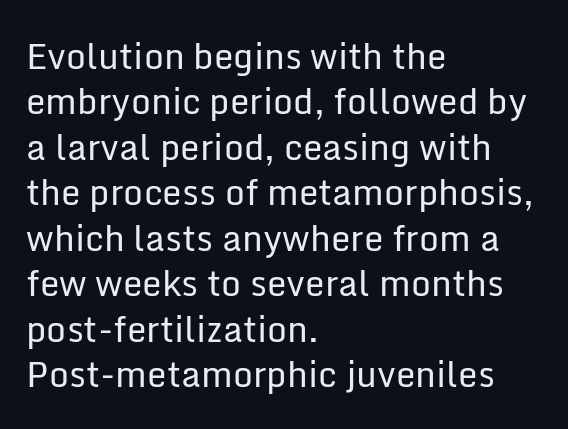
The image shows 35 px regular-weight sans-serif type, upright; set left-aligned, normal line spacing (1.3x), normal letter spacing, not underlined; low stroke contrast and a medium x-height.
